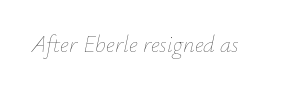
Q: Is the text bold? A: No.
Q: Is the text italic (slanted)? A: Yes, it leans right by about 12 degrees.
Q: Is the text underlined? A: No.
Q: Is the spacing between letters normal or unusually wide? A: Normal.
